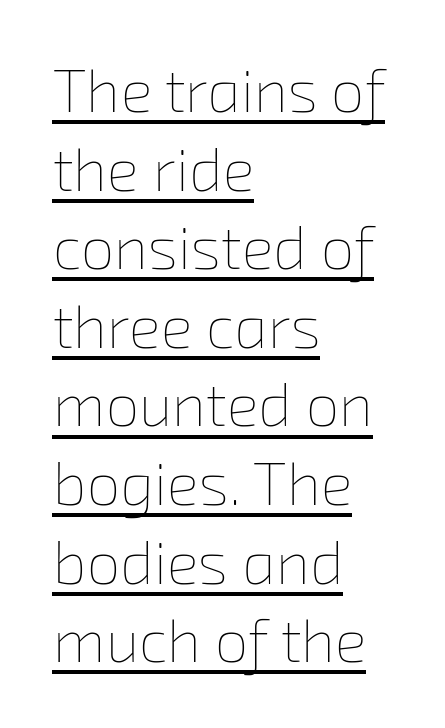
Q: Is the text bold? A: No.
Q: Is the text underlined? A: Yes.
Q: How is the paragraph aligned? A: Left-aligned.
Q: Is the spacing between letters normal or unusually wide? A: Normal.
Q: Is the spacing between lines tight, normal or loose? A: Normal.
Q: Width (condensed, normal, or wide)? A: Normal.
Q: Stroke contrast? A: Low.
Q: x-height? A: Medium.
Q: Monospaced? A: No.
